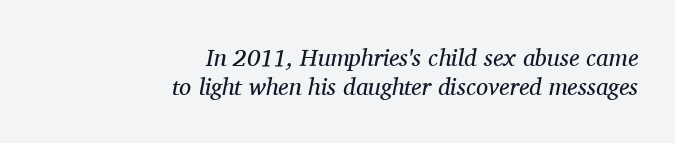
{"italic": "yes", "lean": "right", "slant_degrees": 11, "bold": "no", "underline": "no", "align": "right", "line_spacing_ratio": 1.2, "letter_spacing": "normal", "letter_spacing_em": 0.0, "glyph_px": 24}
